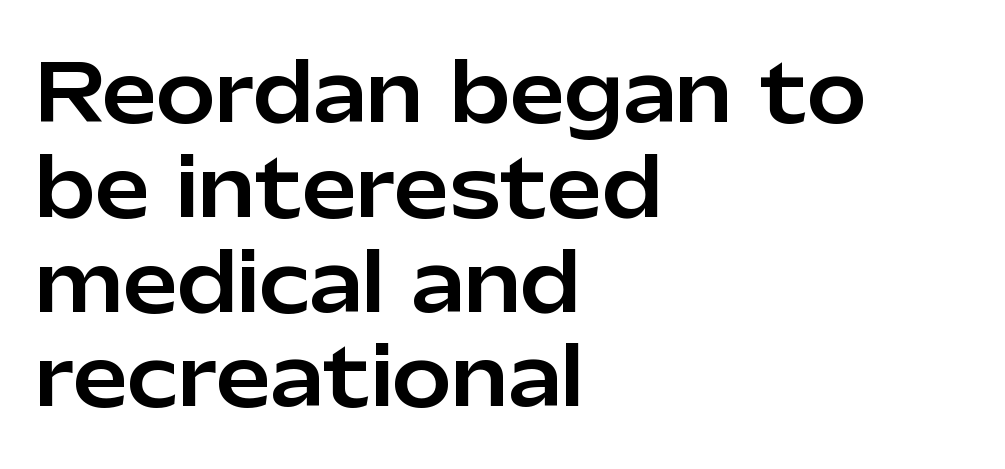
{"serif": "no", "italic": "no", "width": "normal", "stroke_contrast": "low", "x_height": "medium", "monospaced": "no", "underline": "no", "align": "left", "line_spacing_ratio": 1.2, "letter_spacing": "normal", "letter_spacing_em": 0.0, "glyph_px": 79}
